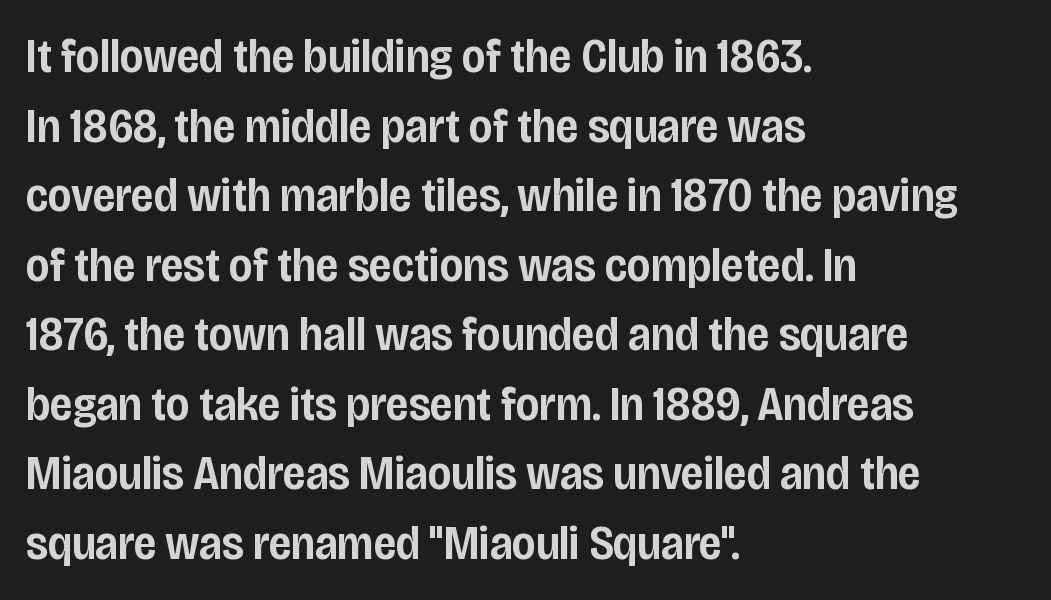
Q: Is the text bold? A: Semi-bold.
Q: Is the text italic (slanted)? A: No, it is upright.
Q: Is the typeface a serif or a sans-serif typeface? A: Sans-serif.
Q: Is the text underlined? A: No.
Q: How is the paragraph aligned? A: Left-aligned.
Q: Is the spacing between letters normal or unusually wide? A: Normal.
Q: Is the spacing between lines tight, normal or loose? A: Normal.
Q: Width (condensed, normal, or wide)? A: Condensed.
Q: Stroke contrast? A: Low.
Q: x-height? A: Large.
Q: Monospaced? A: No.
